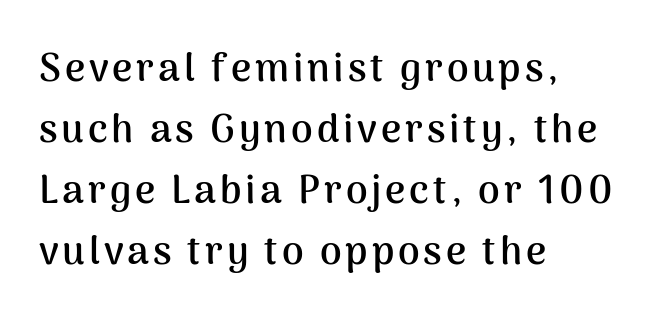
Q: Is the text bold? A: Yes.
Q: Is the text italic (slanted)? A: No, it is upright.
Q: Is the typeface a serif or a sans-serif typeface? A: Sans-serif.
Q: Is the text underlined? A: No.
Q: How is the paragraph aligned? A: Left-aligned.
Q: Is the spacing between lines tight, normal or loose? A: Normal.
Q: Width (condensed, normal, or wide)? A: Normal.
Q: Stroke contrast? A: Medium.
Q: x-height? A: Medium.
Q: Monospaced? A: No.
